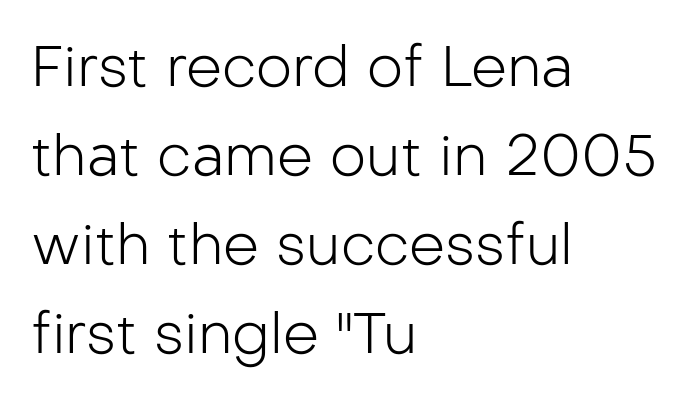
{"serif": "no", "italic": "no", "bold": "no", "weight": "light", "width": "normal", "stroke_contrast": "low", "x_height": "medium", "monospaced": "no", "underline": "no", "align": "left", "line_spacing": "normal", "line_spacing_ratio": 1.56, "letter_spacing": "normal", "letter_spacing_em": 0.0, "glyph_px": 57}
